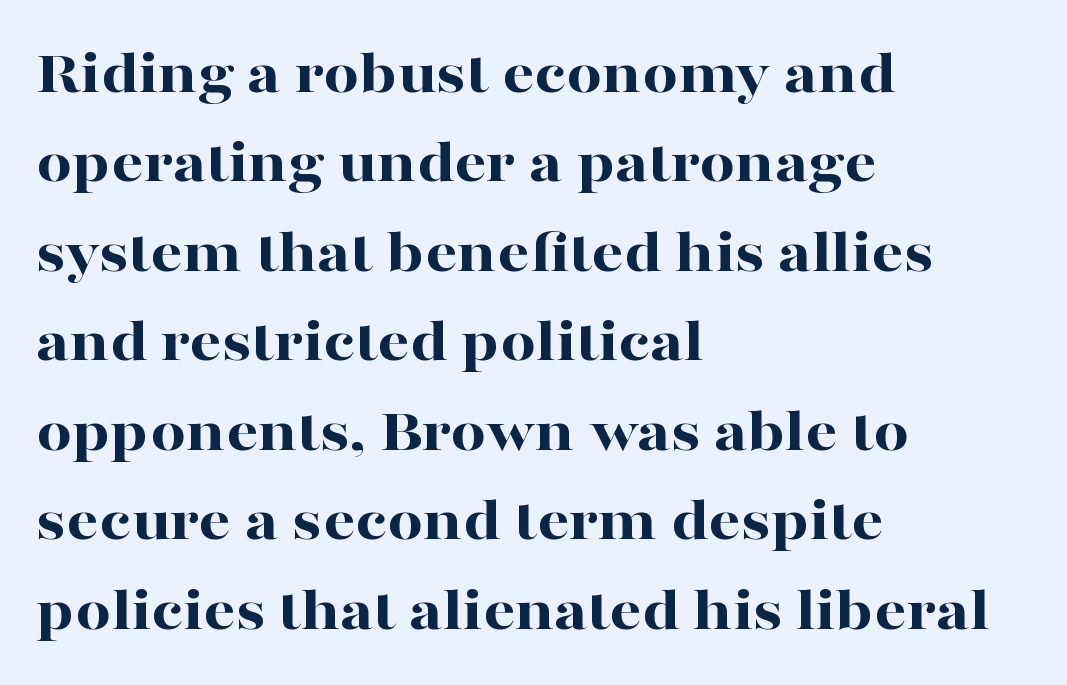
Q: Is the text bold? A: Yes.
Q: Is the text italic (slanted)? A: No, it is upright.
Q: Is the typeface a serif or a sans-serif typeface? A: Serif.
Q: Is the text underlined? A: No.
Q: How is the paragraph aligned? A: Left-aligned.
Q: Is the spacing between letters normal or unusually wide? A: Normal.
Q: Is the spacing between lines tight, normal or loose? A: Normal.
Q: Width (condensed, normal, or wide)? A: Wide.
Q: Stroke contrast? A: High.
Q: x-height? A: Medium.
Q: Monospaced? A: No.
